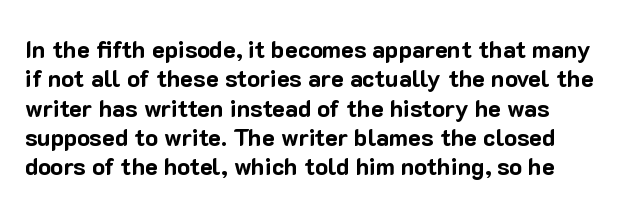
{"italic": "no", "bold": "yes", "underline": "no", "line_spacing_ratio": 1.22, "letter_spacing": "normal", "letter_spacing_em": 0.0, "glyph_px": 24}
